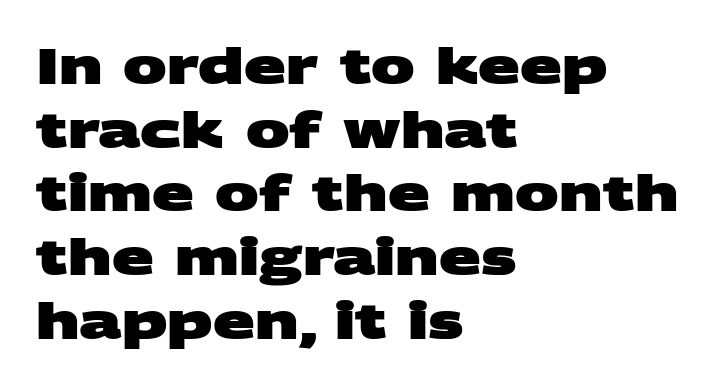
Q: Is the text bold? A: Yes.
Q: Is the typeface a serif or a sans-serif typeface? A: Sans-serif.
Q: Is the text underlined? A: No.
Q: How is the paragraph aligned? A: Left-aligned.
Q: Is the spacing between letters normal or unusually wide? A: Normal.
Q: Is the spacing between lines tight, normal or loose? A: Normal.
Q: Width (condensed, normal, or wide)? A: Wide.
Q: Stroke contrast? A: Medium.
Q: x-height? A: Large.
Q: Monospaced? A: No.
